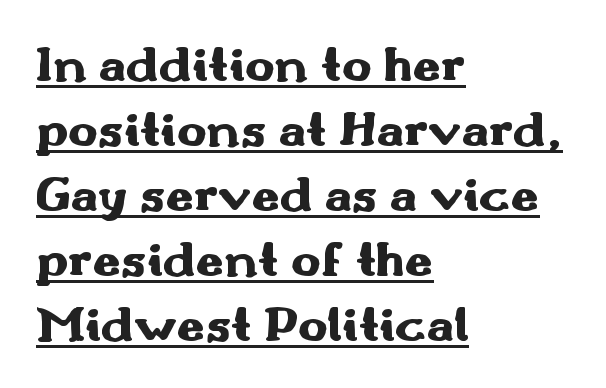
The image shows 50 px heavy, wide sans-serif type, upright; set left-aligned, normal line spacing (1.3x), normal letter spacing, underlined; medium stroke contrast and a small x-height.
